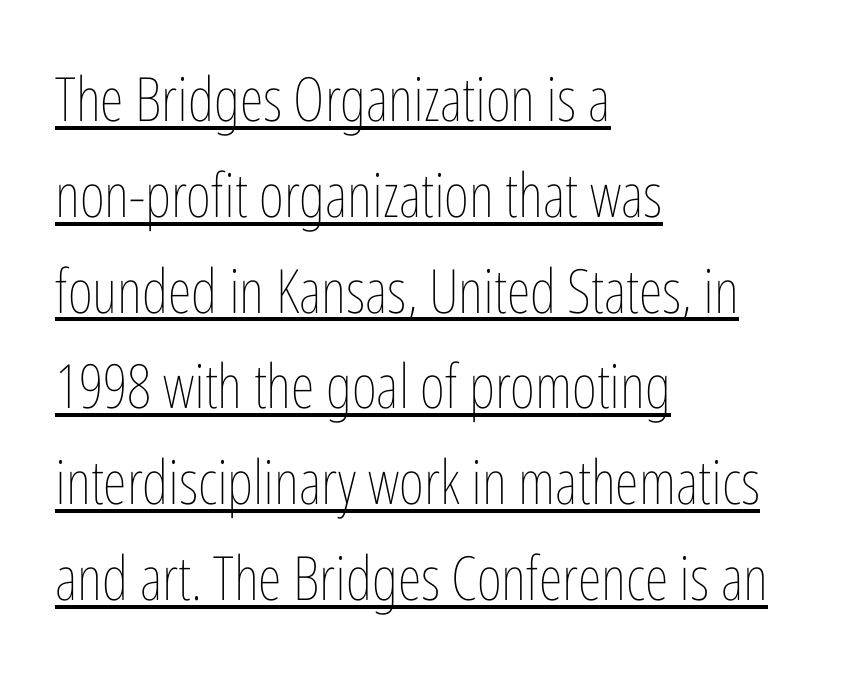
The image shows 61 px thin, condensed type, upright; set left-aligned, normal line spacing (1.57x), normal letter spacing, underlined; low stroke contrast and a medium x-height.
